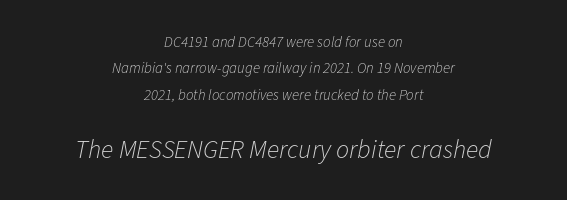
Q: Is the text bold? A: No.
Q: Is the text italic (slanted)? A: Yes, it leans right by about 11 degrees.
Q: Is the text underlined? A: No.
Q: How is the paragraph aligned? A: Centered.
Q: Is the spacing between letters normal or unusually wide? A: Normal.
Q: Which block of text is set in a larger size, the first (top) or the second (bottom)? A: The second (bottom) one.
